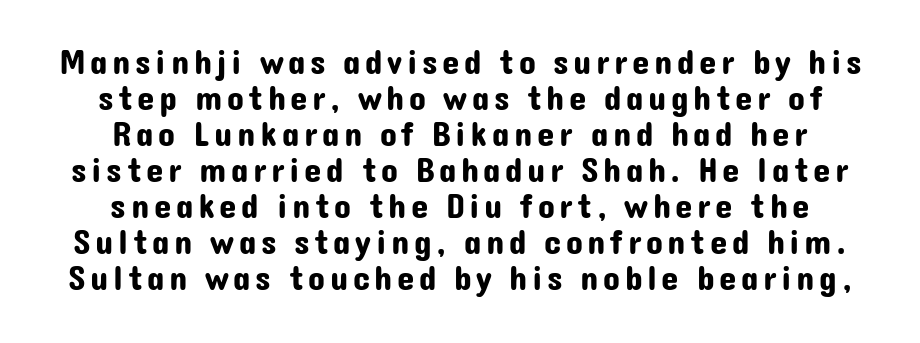
The image shows 35 px sans-serif type, upright; set centered, tight line spacing (1.03x), not underlined; low stroke contrast and a medium x-height.
